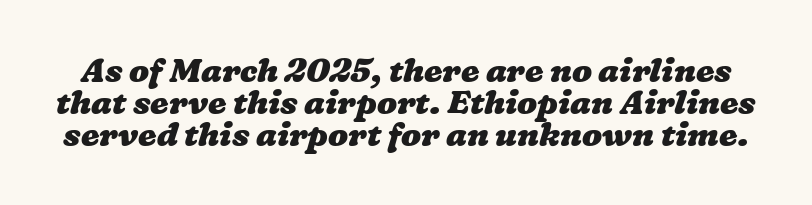
The image shows 33 px heavy, wide type; set tight line spacing (0.97x), normal letter spacing, not underlined; low stroke contrast and a medium x-height.
